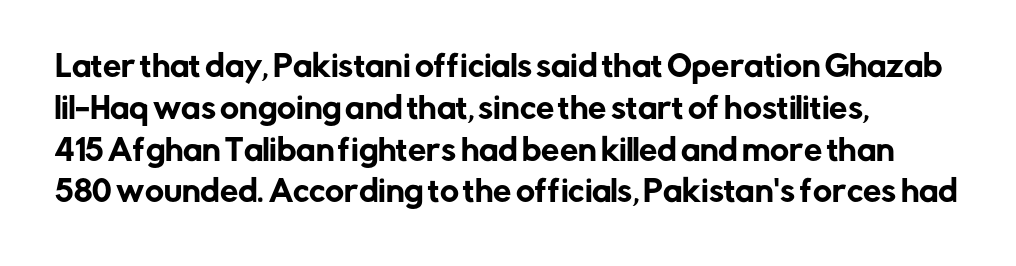
Bare-footed words on every line. You can tell from the bare stems that sans-serif type was used. The type sits square on the baseline with zero lean. You could not count columns in this text — the font is proportionally spaced.
